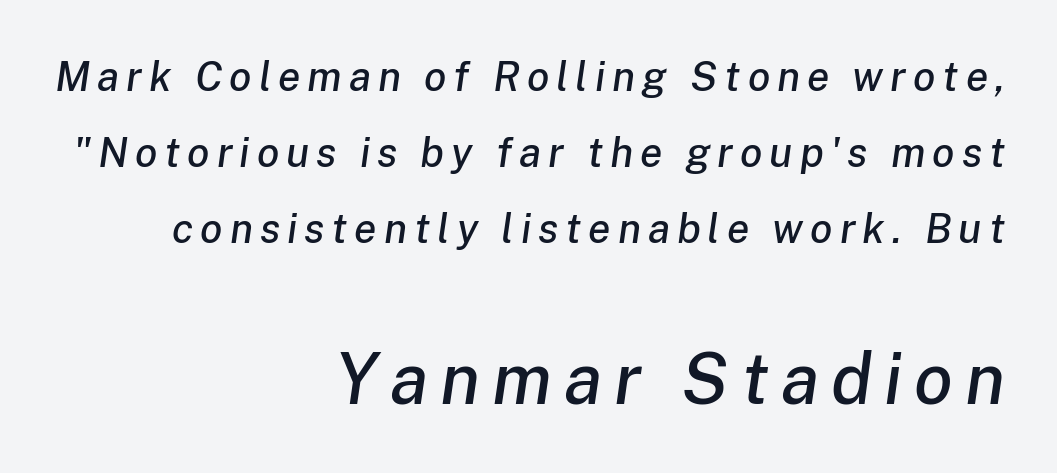
The image shows 71 px text type, italic (leaning right); set right-aligned, line spacing 1.85x, not underlined; the second (bottom) block is 1.73x larger; low stroke contrast and a medium x-height.
